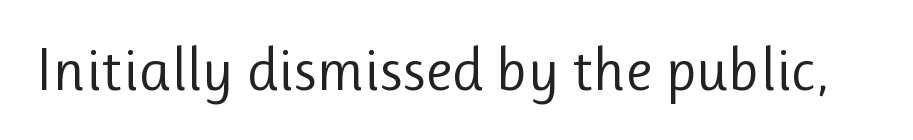
Q: Is the text bold? A: No.
Q: Is the text italic (slanted)? A: No, it is upright.
Q: Is the typeface a serif or a sans-serif typeface? A: Sans-serif.
Q: Is the text underlined? A: No.
Q: Is the spacing between letters normal or unusually wide? A: Normal.
Q: Width (condensed, normal, or wide)? A: Normal.
Q: Stroke contrast? A: Low.
Q: x-height? A: Medium.
Q: Monospaced? A: No.
